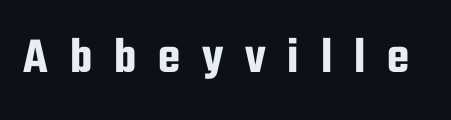
{"serif": "no", "italic": "no", "width": "condensed", "stroke_contrast": "low", "x_height": "medium", "monospaced": "no", "underline": "no", "letter_spacing": "wide", "letter_spacing_em": 0.43, "glyph_px": 51}
